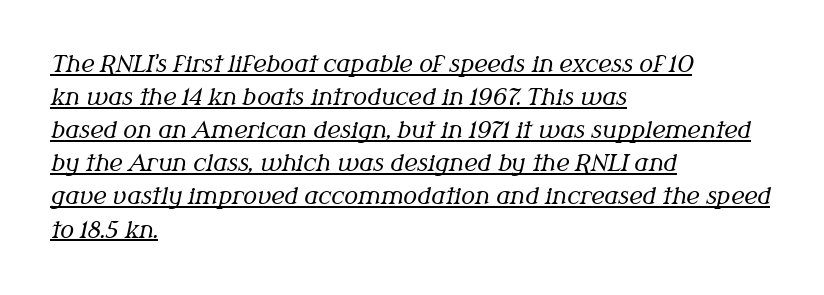
The type is set solid horizontally, with unmodified tracking. The rag falls on the right side of this text block. Like a heading marked for emphasis, these lines bear an underscore. Compared with typical paragraphs, the rows here are spaced about the same. Weight class: somewhere from thin through regular.
